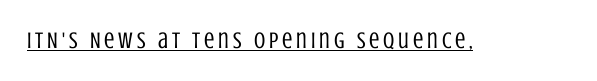
The image shows 23 px text type, upright; set underlined.
